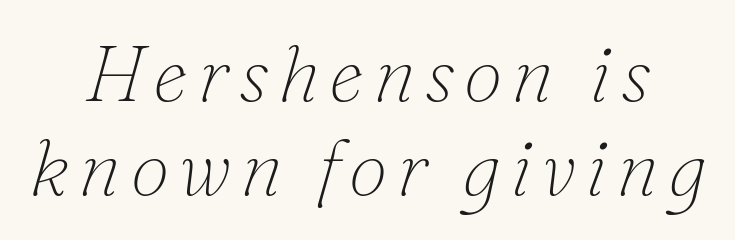
{"serif": "yes", "italic": "yes", "lean": "right", "slant_degrees": 16, "bold": "no", "weight": "thin", "width": "normal", "stroke_contrast": "low", "x_height": "small", "monospaced": "no", "underline": "no", "align": "center", "line_spacing_ratio": 1.19, "glyph_px": 79}
